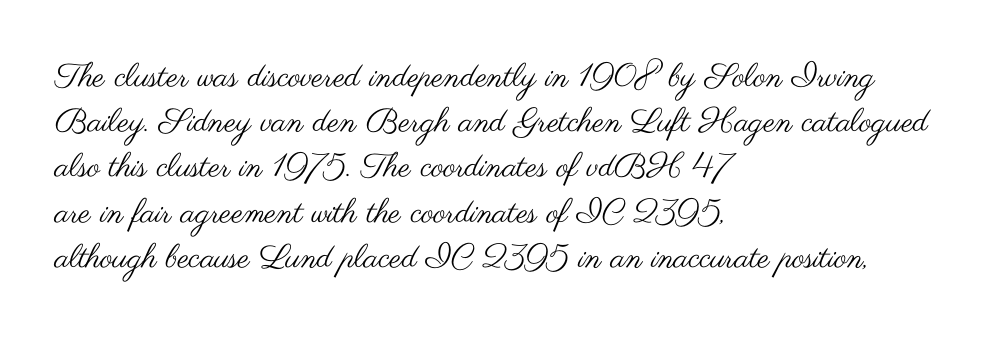
The rendering keeps characters at their native spacing. Observe the absence of serifs on each vertical stroke in this sample. These lines sit exactly where default settings would place them. The weight would be labelled regular, book, light, or lighter still. Varying glyph widths throughout — classic text-font behaviour. The typesetter chose a ragged-right arrangement here.
